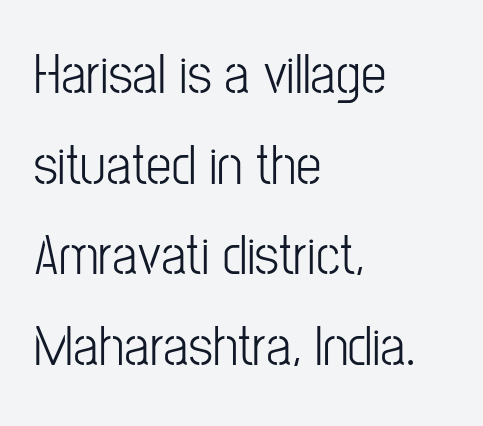
Q: Is the text bold? A: No.
Q: Is the text italic (slanted)? A: No, it is upright.
Q: Is the typeface a serif or a sans-serif typeface? A: Sans-serif.
Q: Is the text underlined? A: No.
Q: How is the paragraph aligned? A: Left-aligned.
Q: Is the spacing between letters normal or unusually wide? A: Normal.
Q: Is the spacing between lines tight, normal or loose? A: Normal.
Q: Width (condensed, normal, or wide)? A: Condensed.
Q: Stroke contrast? A: Low.
Q: x-height? A: Medium.
Q: Monospaced? A: No.
